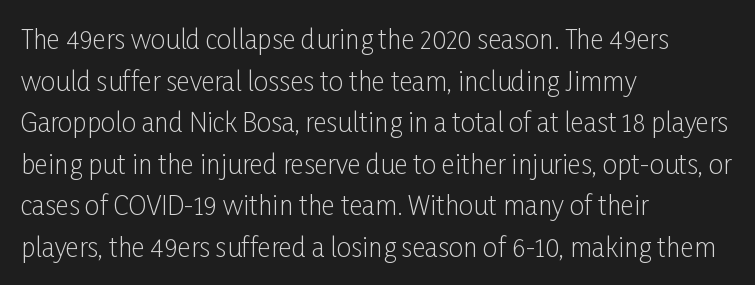
The image shows 26 px text type, upright; set left-aligned, normal line spacing (1.6x), normal letter spacing, not underlined.
